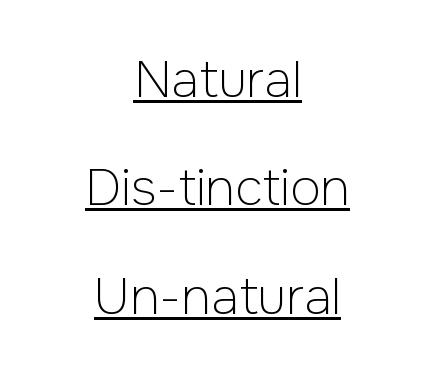
Q: Is the text bold? A: No.
Q: Is the text italic (slanted)? A: No, it is upright.
Q: Is the typeface a serif or a sans-serif typeface? A: Sans-serif.
Q: Is the text underlined? A: Yes.
Q: How is the paragraph aligned? A: Centered.
Q: Is the spacing between letters normal or unusually wide? A: Normal.
Q: Is the spacing between lines tight, normal or loose? A: Loose.
Q: Width (condensed, normal, or wide)? A: Normal.
Q: Stroke contrast? A: Low.
Q: x-height? A: Medium.
Q: Monospaced? A: No.
